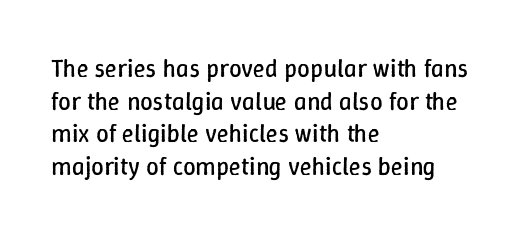
Q: Is the text bold? A: No.
Q: Is the text italic (slanted)? A: No, it is upright.
Q: Is the text underlined? A: No.
Q: How is the paragraph aligned? A: Left-aligned.
Q: Is the spacing between letters normal or unusually wide? A: Normal.
Q: Is the spacing between lines tight, normal or loose? A: Normal.
